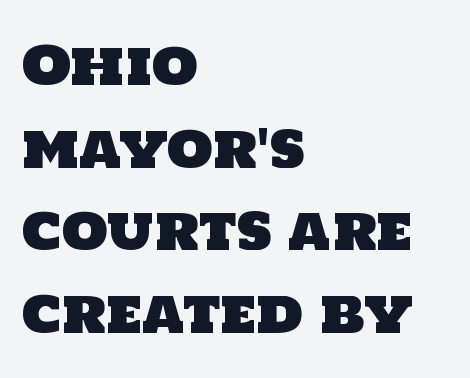
Q: Is the typeface a serif or a sans-serif typeface? A: Sans-serif.
Q: Is the text underlined? A: No.
Q: How is the paragraph aligned? A: Left-aligned.
Q: Is the spacing between letters normal or unusually wide? A: Normal.
Q: Is the spacing between lines tight, normal or loose? A: Normal.
Q: Width (condensed, normal, or wide)? A: Normal.
Q: Stroke contrast? A: Low.
Q: x-height? A: Large.
Q: Monospaced? A: No.
